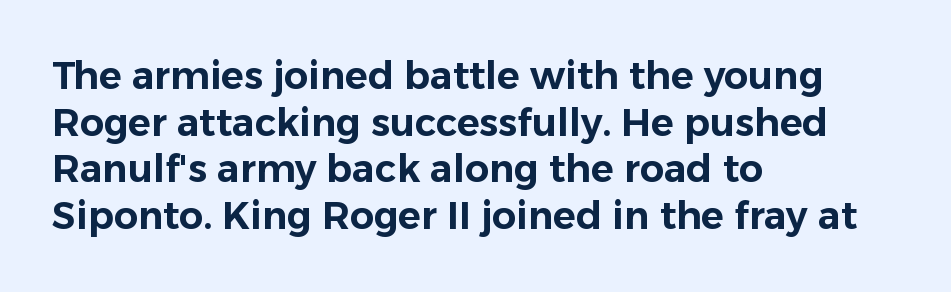
Q: Is the text italic (slanted)? A: No, it is upright.
Q: Is the typeface a serif or a sans-serif typeface? A: Sans-serif.
Q: Is the text underlined? A: No.
Q: How is the paragraph aligned? A: Left-aligned.
Q: Is the spacing between letters normal or unusually wide? A: Normal.
Q: Width (condensed, normal, or wide)? A: Normal.
Q: Stroke contrast? A: Low.
Q: x-height? A: Medium.
Q: Monospaced? A: No.
